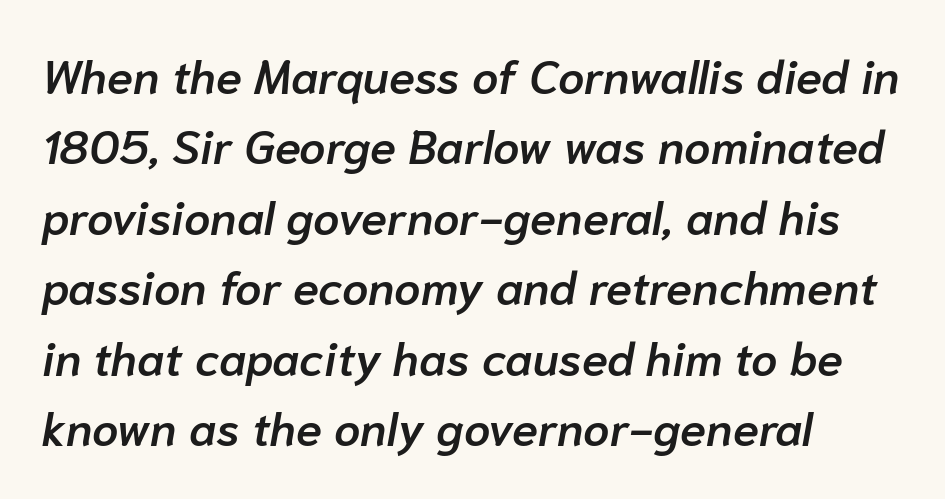
Posture: slanted. Honestly, there is no underline to notice here at all. Compared with typical body copy, the letter spacing here is the same. In terms of weight, the rendering is demibold, just under bold. Is this a fixed-width face? No — the glyphs have proportional, varying widths.
